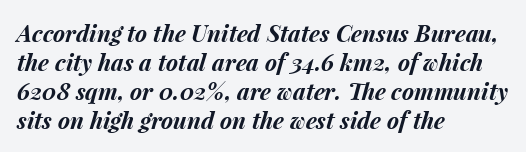
One glance says typical: line gaps are just what's usual. Does extra space separate the letters? No, they use regular spacing. Descenders hang freely into open space. This is heavy type, rendered in bold.
